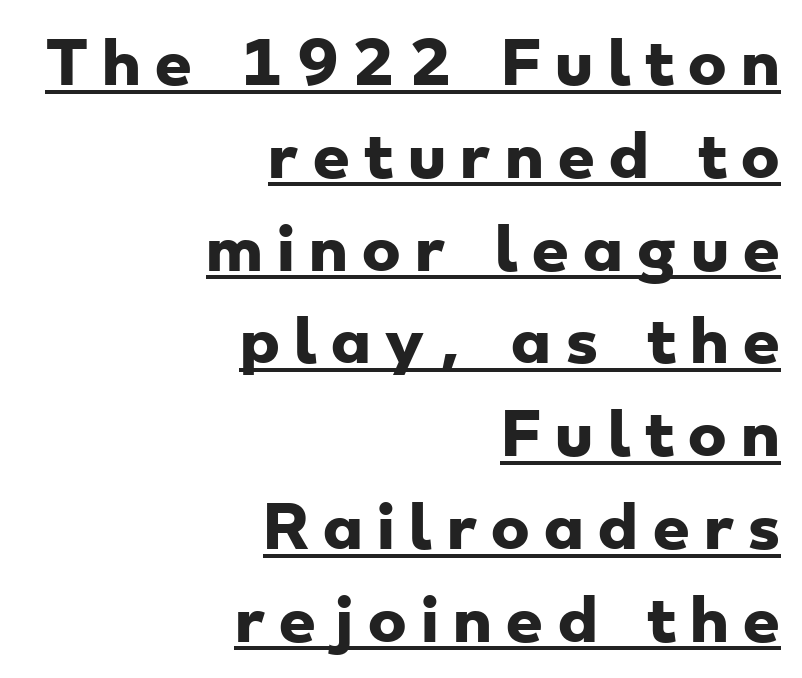
Q: Is the text bold? A: Yes.
Q: Is the typeface a serif or a sans-serif typeface? A: Sans-serif.
Q: Is the text underlined? A: Yes.
Q: How is the paragraph aligned? A: Right-aligned.
Q: Is the spacing between letters normal or unusually wide? A: Unusually wide.
Q: Is the spacing between lines tight, normal or loose? A: Normal.
Q: Width (condensed, normal, or wide)? A: Wide.
Q: Stroke contrast? A: Low.
Q: x-height? A: Small.
Q: Monospaced? A: No.
